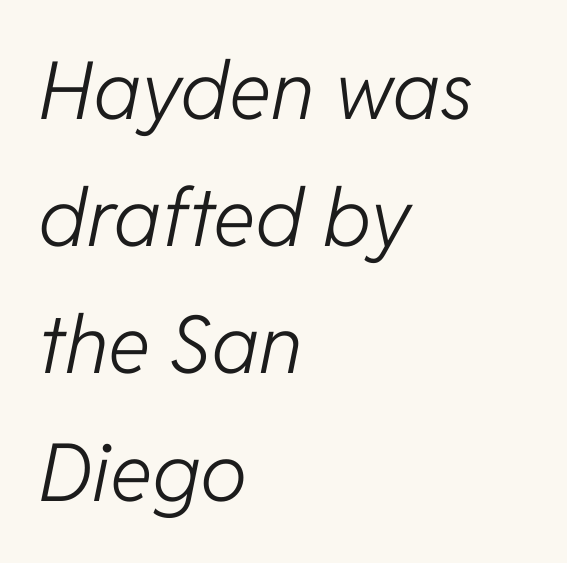
{"italic": "yes", "lean": "right", "slant_degrees": 11, "bold": "no", "weight": "light", "width": "normal", "stroke_contrast": "low", "x_height": "medium", "monospaced": "no", "underline": "no", "align": "left", "line_spacing": "normal", "line_spacing_ratio": 1.59, "letter_spacing": "normal", "letter_spacing_em": 0.0, "glyph_px": 80}
